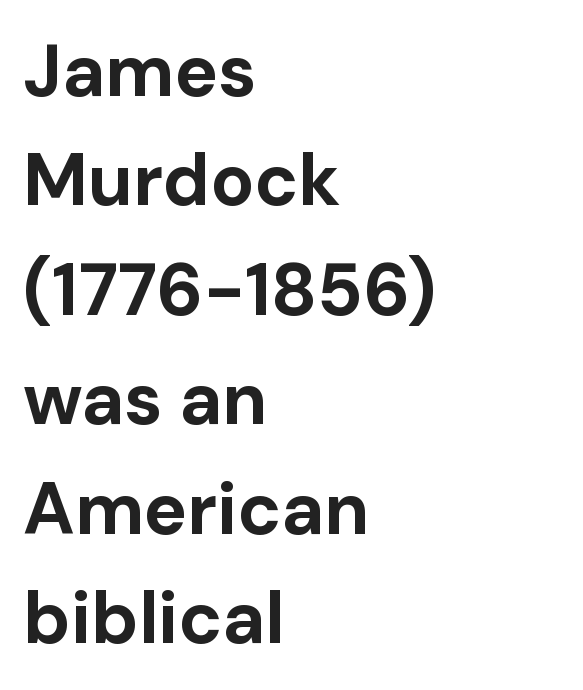
{"serif": "no", "italic": "no", "bold": "yes", "weight": "bold", "width": "normal", "stroke_contrast": "low", "x_height": "medium", "monospaced": "no", "underline": "no", "align": "left", "line_spacing": "normal", "line_spacing_ratio": 1.5, "letter_spacing": "normal", "letter_spacing_em": 0.0, "glyph_px": 73}
